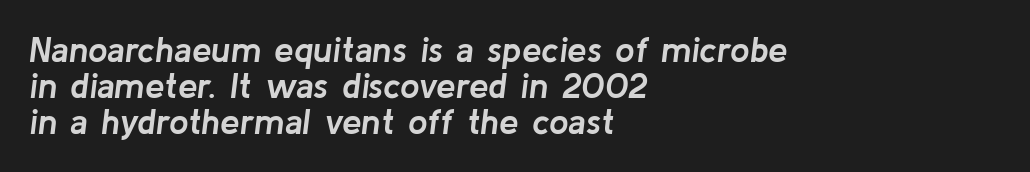
Descenders are the only things crossing below the line. An italicized treatment has been applied to the whole sample. Is the letter spacing exaggerated? No — it looks like the ordinary default. Character widths vary here, with narrow letters taking less room than wide ones. Layout note: lines flush left.
